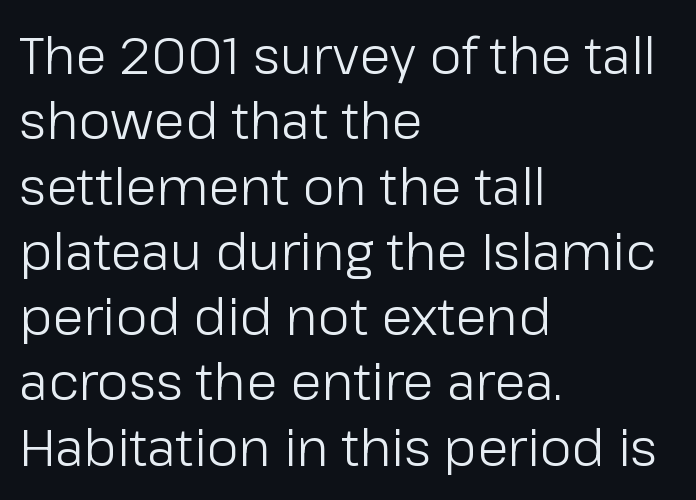
The image shows 51 px light sans-serif type, upright; set left-aligned, normal line spacing (1.28x), normal letter spacing, not underlined; low stroke contrast and a medium x-height.
